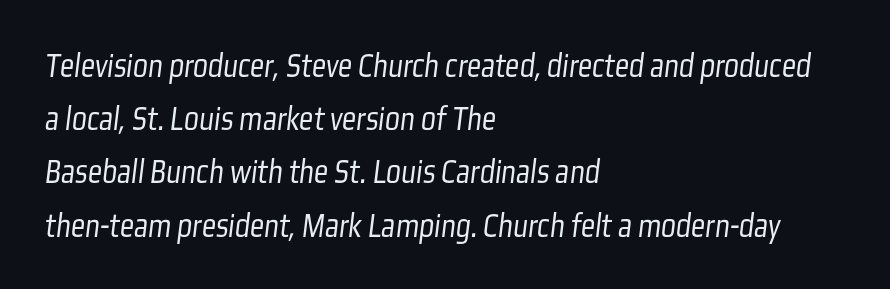
Is the letter spacing exaggerated? No — it looks like the ordinary default. Whoever set this chose a conventional vertical rhythm. Proportional: the letters do not fall into vertical columns. This rendering features lettering with no underline.
